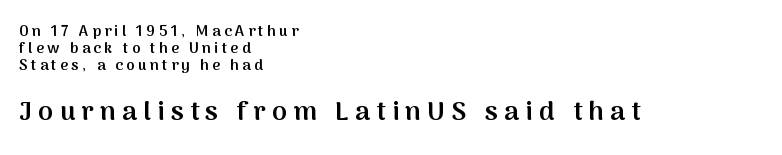
Q: Is the text bold? A: Semi-bold.
Q: Is the text italic (slanted)? A: No, it is upright.
Q: Is the text underlined? A: No.
Q: How is the paragraph aligned? A: Left-aligned.
Q: Is the spacing between letters normal or unusually wide? A: Unusually wide.
Q: Is the spacing between lines tight, normal or loose? A: Tight.
Q: Which block of text is set in a larger size, the first (top) or the second (bottom)? A: The second (bottom) one.
